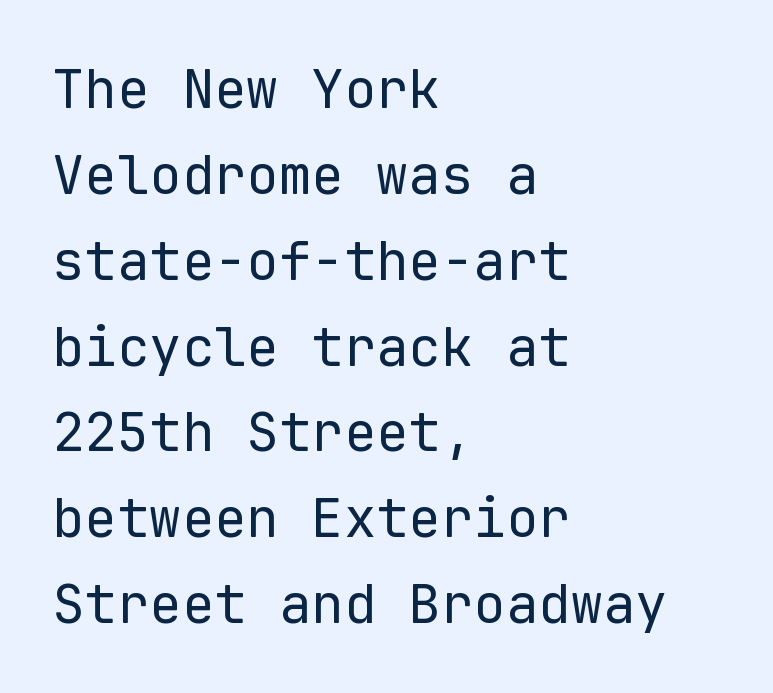
{"serif": "no", "italic": "no", "bold": "no", "weight": "regular", "width": "normal", "stroke_contrast": "low", "x_height": "medium", "monospaced": "yes", "underline": "no", "align": "left", "line_spacing": "normal", "line_spacing_ratio": 1.59, "letter_spacing": "normal", "letter_spacing_em": 0.0, "glyph_px": 54}
